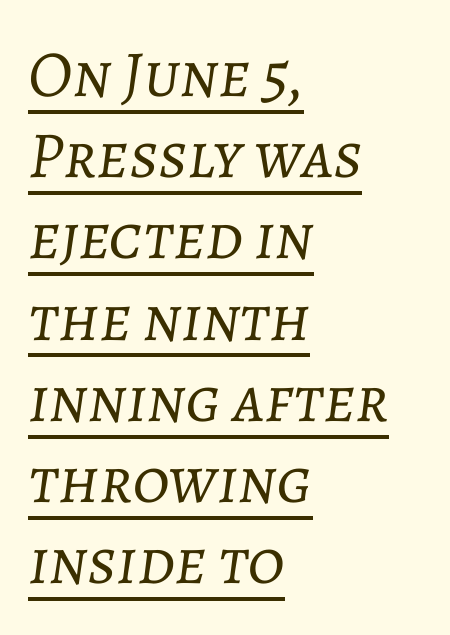
You could not count columns in this text — the font is proportionally spaced. Heaviness? Minimal to ordinary, like unemphasized prose. The typography opts for an oblique posture over an upright one. The gaps between neighbouring characters are ordinary and unremarkable. The lettering is marked with a stroke running underneath it. This rendering uses left alignment, leaving the right contour irregular.
